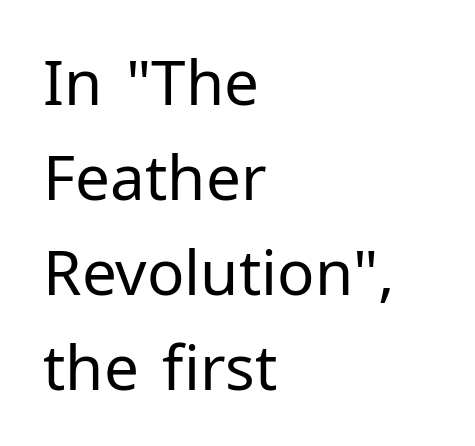
The image shows 62 px regular-weight sans-serif type, upright; set left-aligned, normal line spacing (1.53x), normal letter spacing, not underlined; low stroke contrast and a medium x-height.
